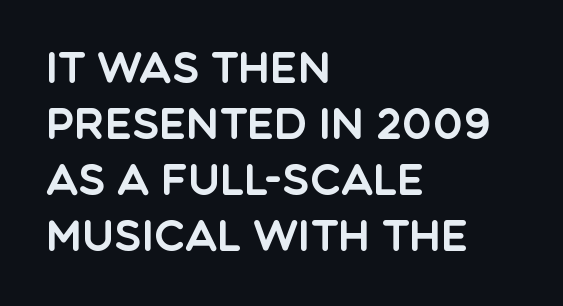
Q: Is the text italic (slanted)? A: No, it is upright.
Q: Is the typeface a serif or a sans-serif typeface? A: Sans-serif.
Q: Is the text underlined? A: No.
Q: How is the paragraph aligned? A: Left-aligned.
Q: Is the spacing between letters normal or unusually wide? A: Normal.
Q: Is the spacing between lines tight, normal or loose? A: Normal.
Q: Width (condensed, normal, or wide)? A: Normal.
Q: x-height? A: Large.
Q: Monospaced? A: No.
